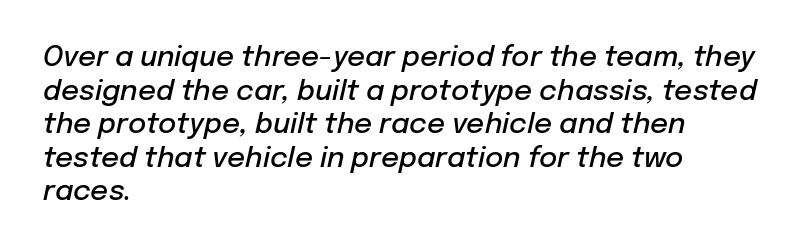
Slightly chunky letters — semibold, I'd say, not full bold. The rag falls on the right side of this text block. Words appear dense and cohesive because spacing is normal. Looking at the ascenders, they clearly lean. Only glyphs here, with clear space below each row. Spacing verdict: proportional, widths tailored to each character.
